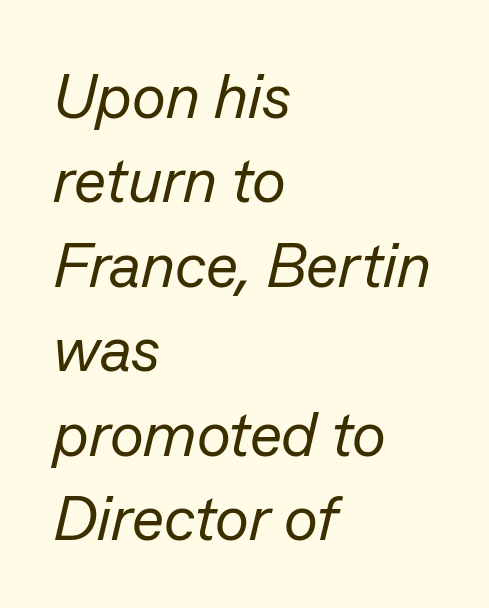
Q: Is the text bold? A: No.
Q: Is the text italic (slanted)? A: Yes, it leans right by about 13 degrees.
Q: Is the text underlined? A: No.
Q: How is the paragraph aligned? A: Left-aligned.
Q: Is the spacing between letters normal or unusually wide? A: Normal.
Q: Is the spacing between lines tight, normal or loose? A: Normal.
Q: Width (condensed, normal, or wide)? A: Normal.
Q: Stroke contrast? A: Low.
Q: x-height? A: Medium.
Q: Monospaced? A: No.
